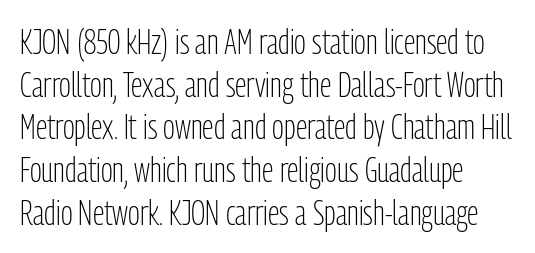
{"serif": "no", "italic": "no", "bold": "no", "weight": "light", "width": "condensed", "stroke_contrast": "low", "x_height": "medium", "monospaced": "no", "underline": "no", "align": "left", "line_spacing_ratio": 1.22, "letter_spacing": "normal", "letter_spacing_em": 0.0, "glyph_px": 35}
